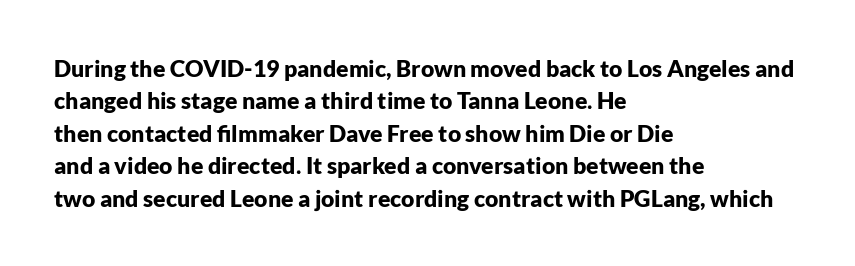
Q: Is the text bold? A: Yes.
Q: Is the text italic (slanted)? A: No, it is upright.
Q: Is the text underlined? A: No.
Q: How is the paragraph aligned? A: Left-aligned.
Q: Is the spacing between letters normal or unusually wide? A: Normal.
Q: Is the spacing between lines tight, normal or loose? A: Normal.
